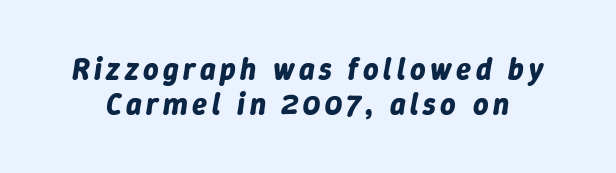
Weight check: bold — yes, fully. Here the designer chose a conventional face with non-uniform glyph widths. Italic? Definitely — the glyphs are oblique. Descenders are the only things crossing below the line.
